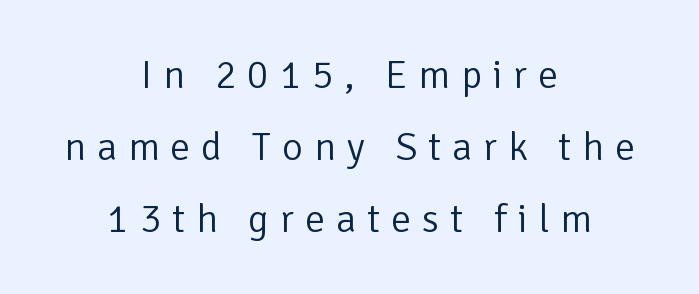
Q: Is the text bold? A: No.
Q: Is the text italic (slanted)? A: No, it is upright.
Q: Is the typeface a serif or a sans-serif typeface? A: Sans-serif.
Q: Is the text underlined? A: No.
Q: How is the paragraph aligned? A: Centered.
Q: Is the spacing between letters normal or unusually wide? A: Unusually wide.
Q: Width (condensed, normal, or wide)? A: Normal.
Q: Stroke contrast? A: Low.
Q: x-height? A: Medium.
Q: Monospaced? A: No.
